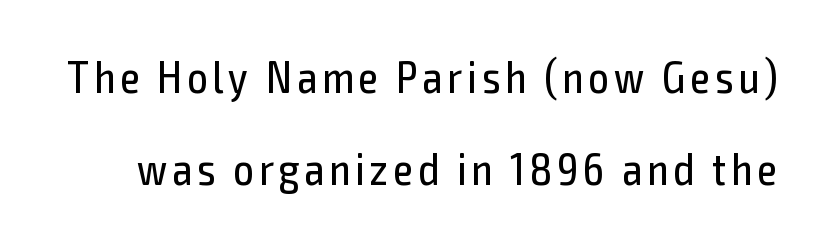
Q: Is the text bold? A: No.
Q: Is the text italic (slanted)? A: No, it is upright.
Q: Is the typeface a serif or a sans-serif typeface? A: Sans-serif.
Q: Is the text underlined? A: No.
Q: Is the spacing between lines tight, normal or loose? A: Loose.
Q: Width (condensed, normal, or wide)? A: Condensed.
Q: x-height? A: Medium.
Q: Monospaced? A: No.
